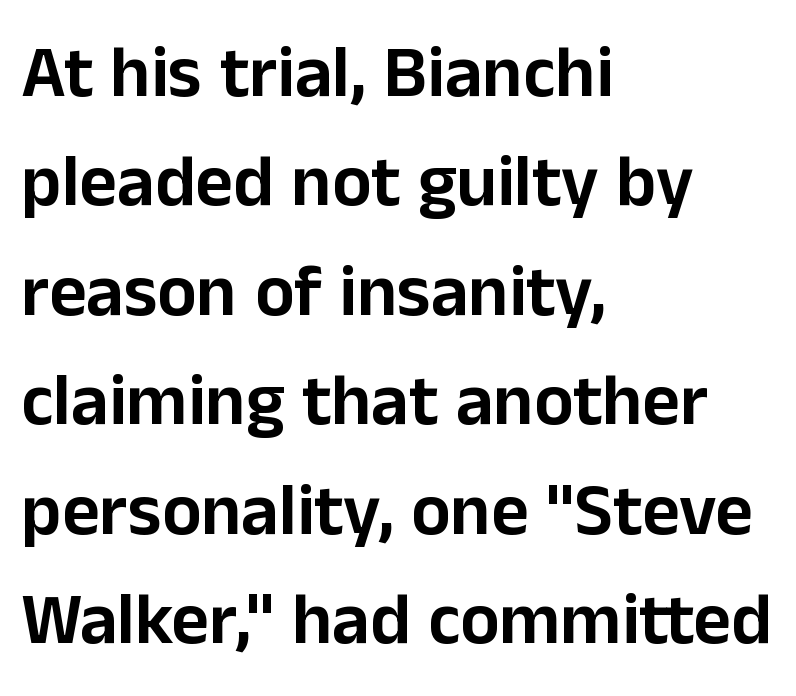
The image shows 73 px sans-serif type, upright; set left-aligned, normal line spacing (1.5x), normal letter spacing, not underlined; low stroke contrast and a medium x-height.
